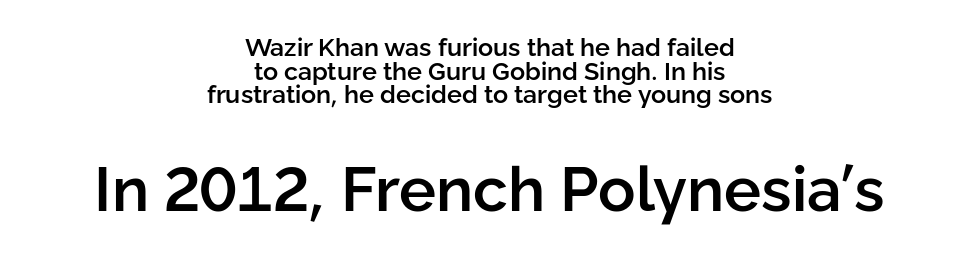
The image shows 62 px semibold sans-serif type, upright; set centered, tight line spacing (0.95x), normal letter spacing, not underlined; the second (bottom) block is 2.48x larger; low stroke contrast and a medium x-height.
